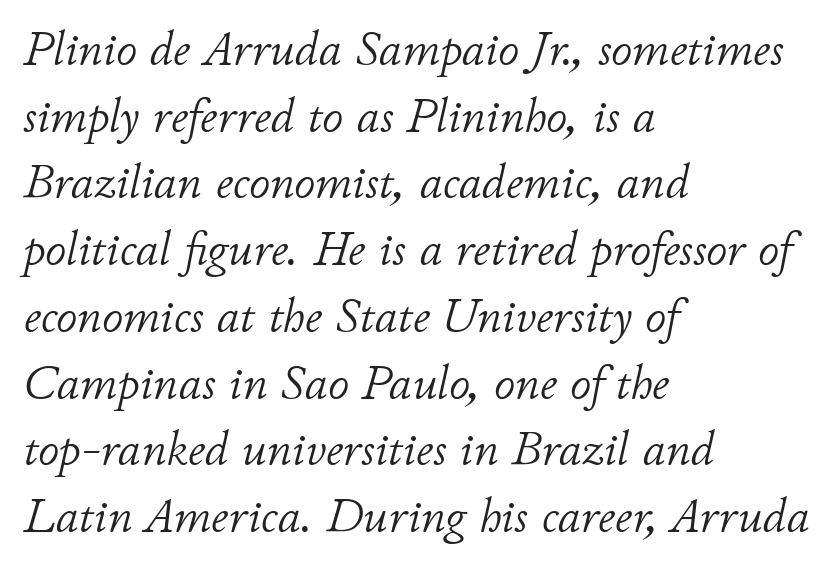
Q: Is the text bold? A: No.
Q: Is the text italic (slanted)? A: Yes, it leans right by about 11 degrees.
Q: Is the text underlined? A: No.
Q: How is the paragraph aligned? A: Left-aligned.
Q: Is the spacing between letters normal or unusually wide? A: Normal.
Q: Is the spacing between lines tight, normal or loose? A: Normal.
Q: Width (condensed, normal, or wide)? A: Normal.
Q: Stroke contrast? A: Low.
Q: x-height? A: Small.
Q: Monospaced? A: No.
